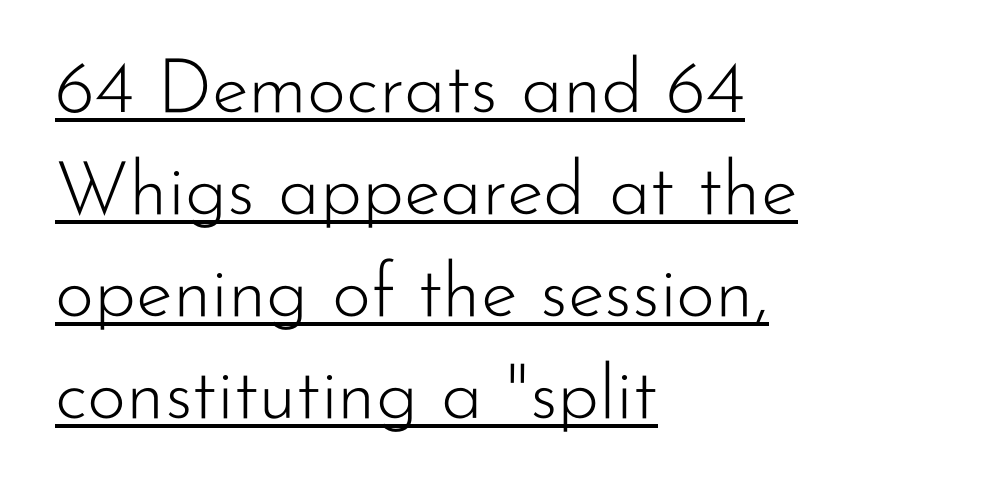
{"serif": "no", "italic": "no", "bold": "no", "weight": "light", "width": "normal", "stroke_contrast": "low", "x_height": "small", "monospaced": "no", "underline": "yes", "align": "left", "line_spacing": "normal", "line_spacing_ratio": 1.36, "letter_spacing": "normal", "letter_spacing_em": 0.0, "glyph_px": 75}
